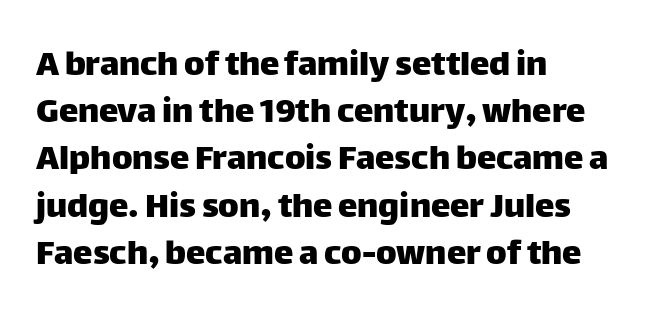
The image shows 39 px sans-serif type, upright; set left-aligned, line spacing 1.21x, normal letter spacing, not underlined; low stroke contrast and a large x-height.
